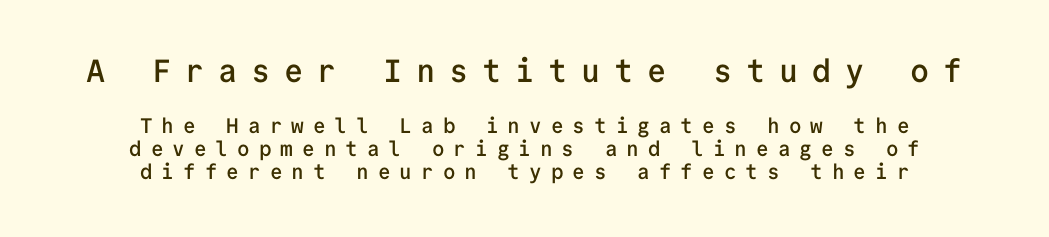
Q: Is the text bold? A: Semi-bold.
Q: Is the text italic (slanted)? A: No, it is upright.
Q: Is the typeface a serif or a sans-serif typeface? A: Sans-serif.
Q: Is the text underlined? A: No.
Q: How is the paragraph aligned? A: Centered.
Q: Is the spacing between letters normal or unusually wide? A: Unusually wide.
Q: Is the spacing between lines tight, normal or loose? A: Tight.
Q: Which block of text is set in a larger size, the first (top) or the second (bottom)? A: The first (top) one.
Q: Width (condensed, normal, or wide)? A: Normal.
Q: Stroke contrast? A: Low.
Q: x-height? A: Medium.
Q: Monospaced? A: Yes.
